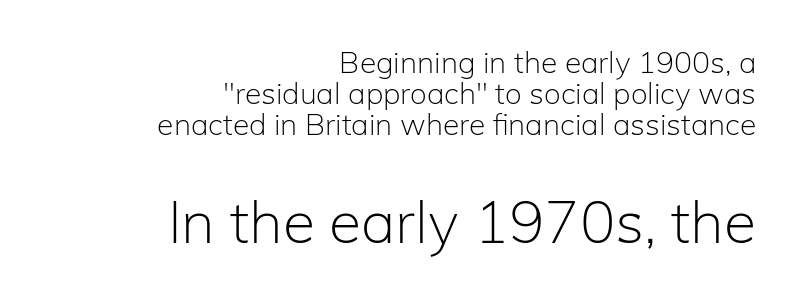
Vertical stems look standard width or narrower in stroke. The letters stand upright; this is a roman face. The rendering uses natural spacing where letterforms have individual widths. You could barely slide anything between these rows. Caption: standard tracking, unaltered.
